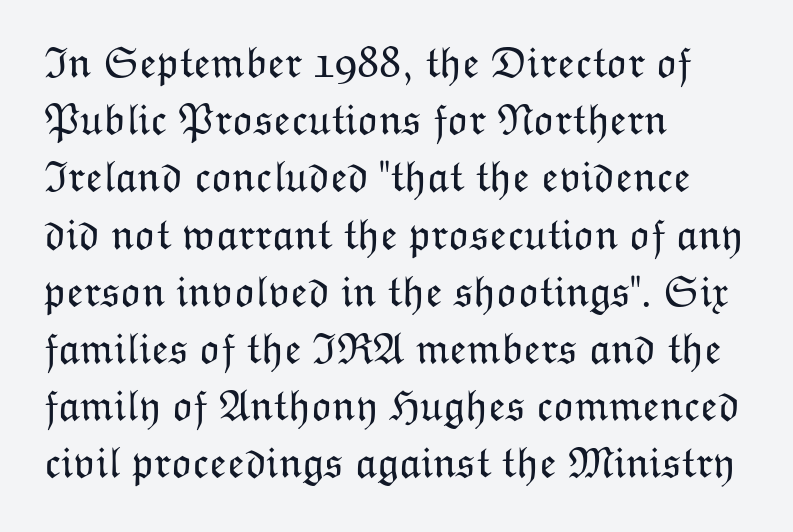
{"italic": "no", "bold": "no", "weight": "light", "width": "normal", "stroke_contrast": "low", "x_height": "medium", "monospaced": "no", "underline": "no", "align": "left", "line_spacing": "normal", "line_spacing_ratio": 1.3, "letter_spacing": "normal", "letter_spacing_em": 0.0, "glyph_px": 44}
